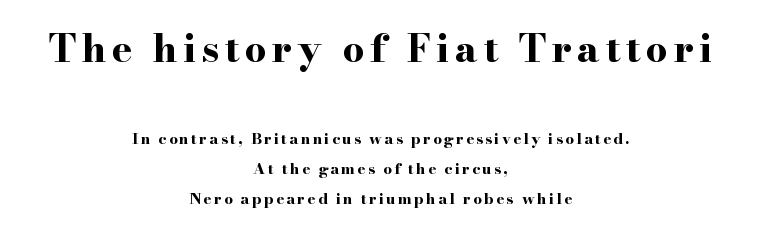
Loosely led — the rows are spread out. The text was rendered using a seriffed face with decorative stroke endings. The glyphs have the mass of a bold cut. The whitespace from short lines is split evenly between both sides.
